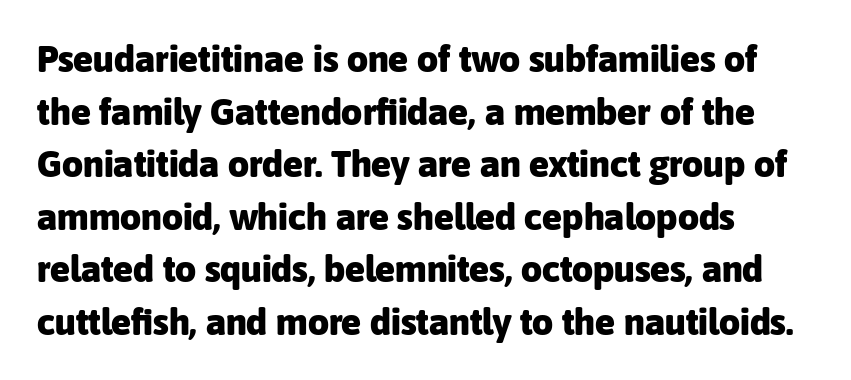
Does the lettering tilt? It doesn't — this is upright. Letters rest on an invisible, unmarked baseline. Strong, thick strokes mark this as bold type. In terms of leading, this rendering sits right in the middle. Each letter's strokes conclude bluntly, with no projecting serifs.
